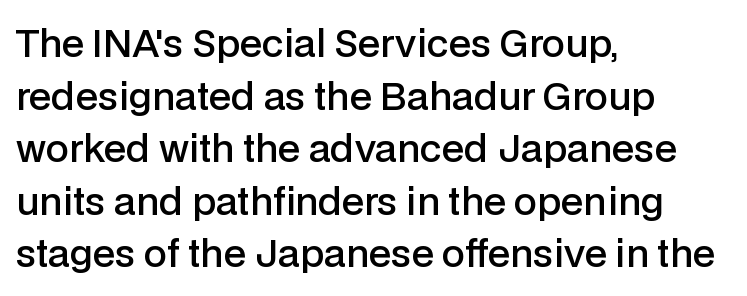
Left-aligned paragraph, ragged on the right. I'd call this a sans setting — the letters go barefoot. Compared with typical paragraphs, the rows here are spaced about the same. Underline: absent. I'd describe the lettering as semibold — firm but not a full bold. Designer's note — italics off, roman on.
